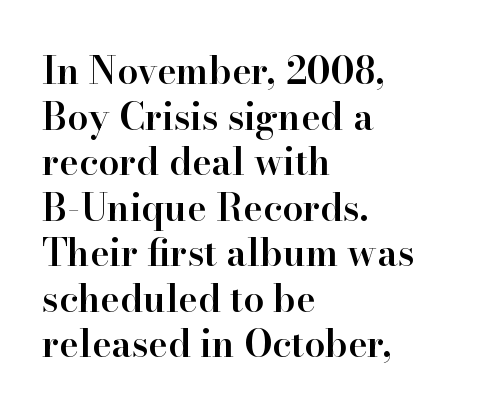
What weight is shown? A semibold, between regular and bold. Are there feet on the stems? There are — it's a serif. Words float on clear page, feet unadorned. Each word holds together tightly as a unit, with standard inter-letter gaps.
